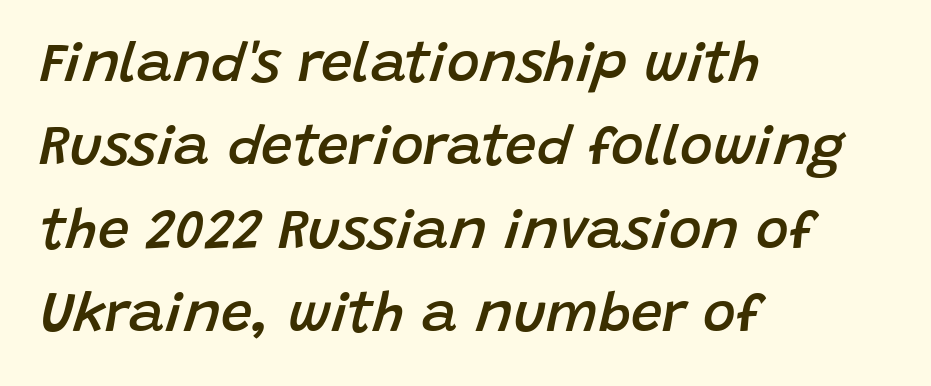
The image shows 56 px semibold type, italic (leaning right); set left-aligned, normal line spacing (1.49x), normal letter spacing, not underlined; low stroke contrast and a large x-height.
